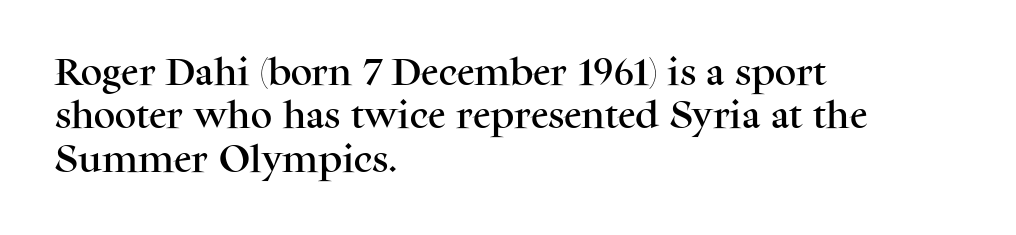
Q: Is the text italic (slanted)? A: No, it is upright.
Q: Is the typeface a serif or a sans-serif typeface? A: Serif.
Q: Is the text underlined? A: No.
Q: How is the paragraph aligned? A: Left-aligned.
Q: Is the spacing between letters normal or unusually wide? A: Normal.
Q: Is the spacing between lines tight, normal or loose? A: Normal.
Q: Width (condensed, normal, or wide)? A: Normal.
Q: Stroke contrast? A: Medium.
Q: x-height? A: Medium.
Q: Monospaced? A: No.
